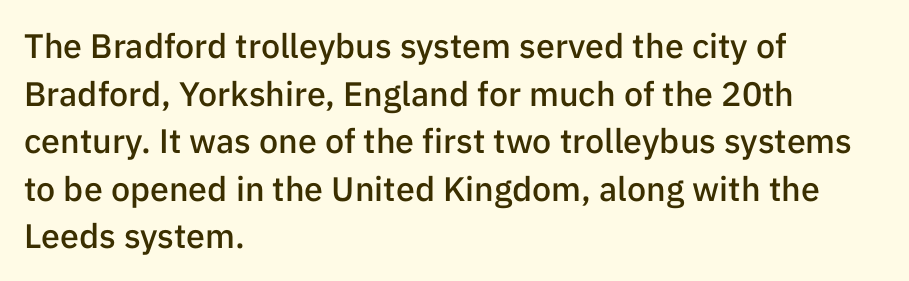
Character widths vary here, with narrow letters taking less room than wide ones. Ordinary non-slanted type is in use. The rendering uses a semibold face; strokes are thickened but not to full bold. Descenders are the only things crossing below the line. Look at the tracking — it's just the regular setting, nothing added. These lines sit exactly where default settings would place them.
